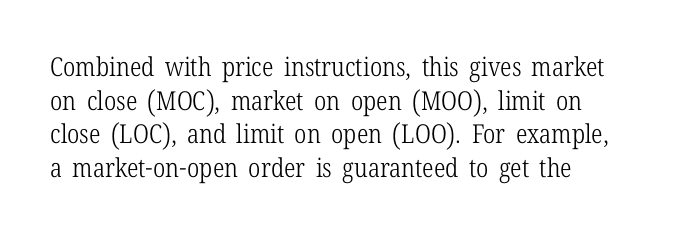
The image shows 26 px text type, upright; set normal line spacing (1.29x), normal letter spacing, not underlined.
